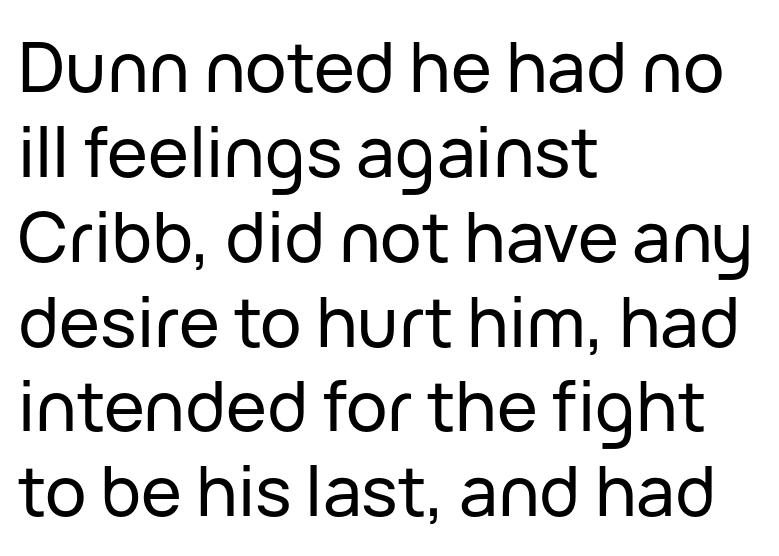
The image shows 69 px sans-serif type, upright; set left-aligned, line spacing 1.23x, normal letter spacing, not underlined; low stroke contrast and a medium x-height.
